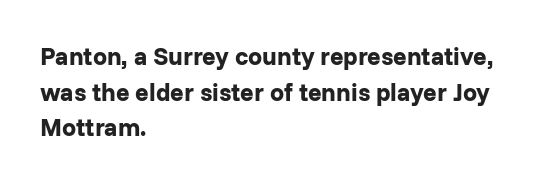
{"italic": "no", "bold": "yes", "underline": "no", "align": "left", "line_spacing": "normal", "line_spacing_ratio": 1.43, "letter_spacing": "normal", "letter_spacing_em": 0.0, "glyph_px": 25}
